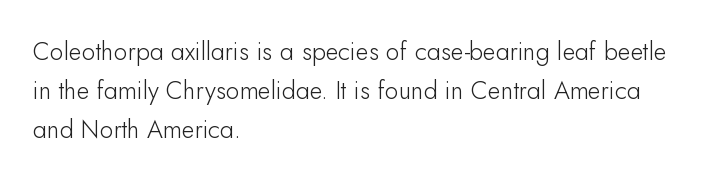
{"italic": "no", "bold": "no", "underline": "no", "align": "left", "line_spacing": "normal", "line_spacing_ratio": 1.57, "letter_spacing": "normal", "letter_spacing_em": 0.0, "glyph_px": 25}
